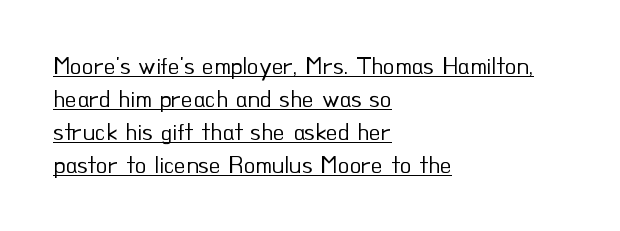
The image shows 24 px text type, upright; set left-aligned, normal line spacing (1.38x), normal letter spacing, underlined.
